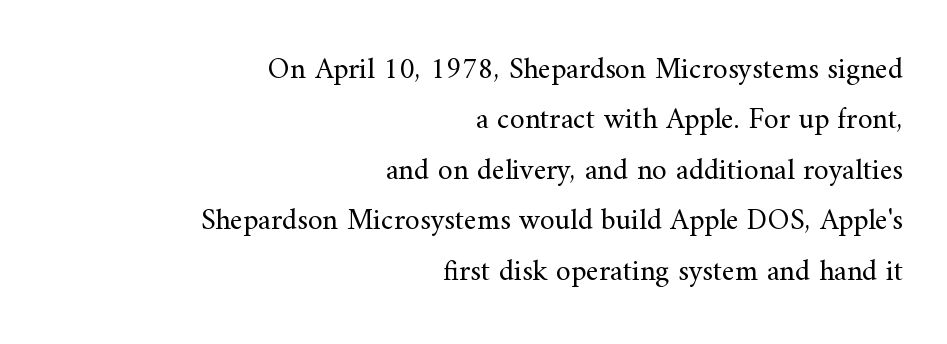
The image shows 30 px regular-weight serif type, upright; set right-aligned, normal line spacing (1.68x), normal letter spacing, not underlined; medium stroke contrast and a small x-height.
